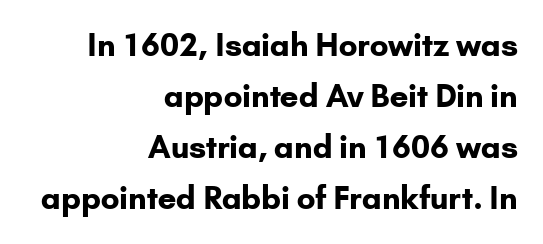
The image shows 31 px bold sans-serif type, upright; set right-aligned, normal line spacing (1.65x), normal letter spacing, not underlined; low stroke contrast and a small x-height.
